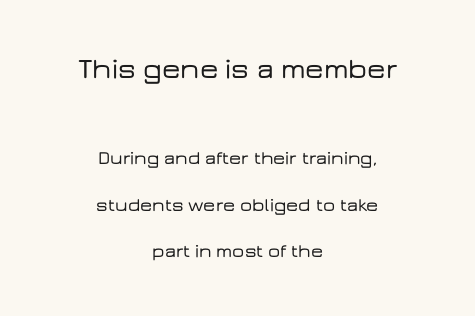
The image shows 29 px wide sans-serif type, upright; set centered, loose line spacing (2.45x), normal letter spacing, not underlined; the first (top) block is 1.53x larger; low stroke contrast and a medium x-height.
